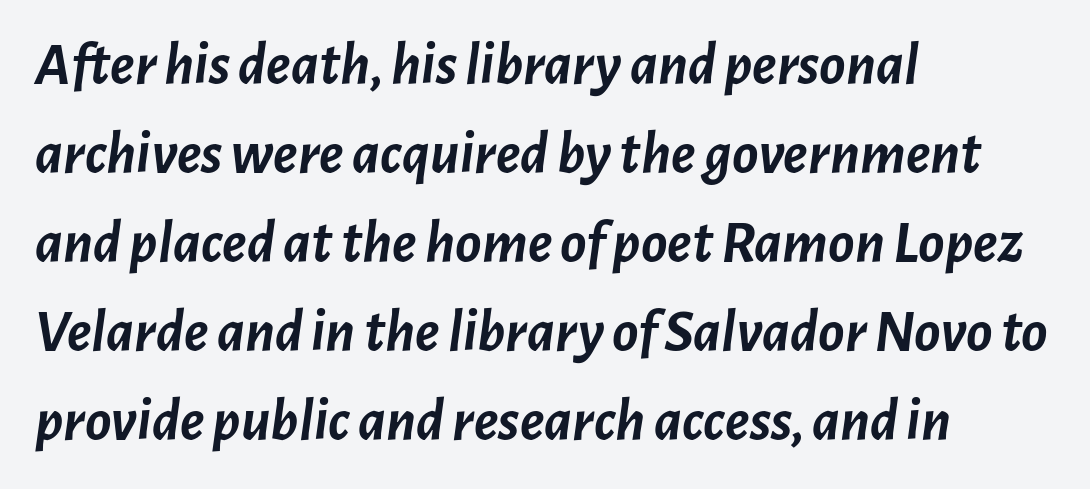
Caption: standard tracking, unaltered. A normal amount of white space separates one row of letters from the next. Is this a fixed-width face? No — the glyphs have proportional, varying widths. An italicized treatment has been applied to the whole sample. Heft: maximum for text — a bold.
